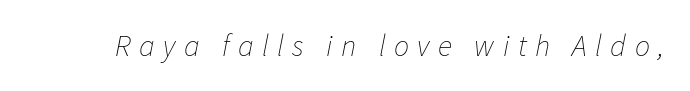
{"italic": "yes", "lean": "right", "slant_degrees": 11, "bold": "no", "weight": "thin", "width": "normal", "stroke_contrast": "low", "x_height": "medium", "monospaced": "no", "underline": "no", "letter_spacing": "wide", "letter_spacing_em": 0.28, "glyph_px": 30}
